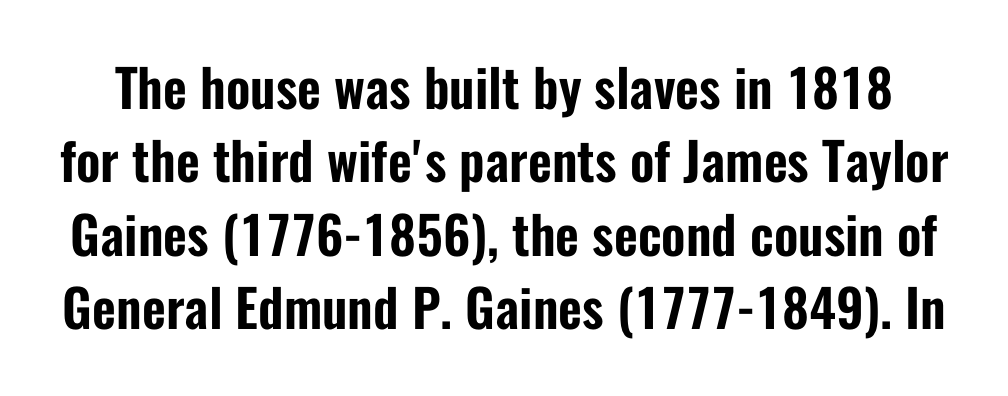
{"serif": "no", "italic": "no", "width": "condensed", "stroke_contrast": "low", "x_height": "medium", "monospaced": "no", "underline": "no", "line_spacing": "normal", "line_spacing_ratio": 1.41, "letter_spacing": "normal", "letter_spacing_em": 0.0, "glyph_px": 52}
